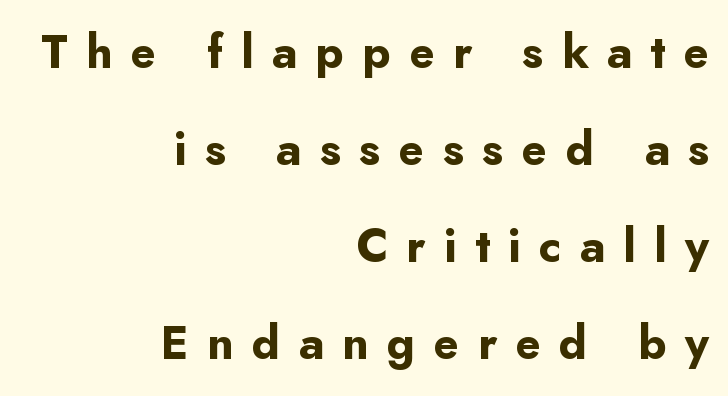
Q: Is the text bold? A: Yes.
Q: Is the text italic (slanted)? A: No, it is upright.
Q: Is the typeface a serif or a sans-serif typeface? A: Sans-serif.
Q: Is the text underlined? A: No.
Q: How is the paragraph aligned? A: Right-aligned.
Q: Is the spacing between letters normal or unusually wide? A: Unusually wide.
Q: Is the spacing between lines tight, normal or loose? A: Loose.
Q: Width (condensed, normal, or wide)? A: Normal.
Q: Stroke contrast? A: Low.
Q: x-height? A: Small.
Q: Monospaced? A: No.
